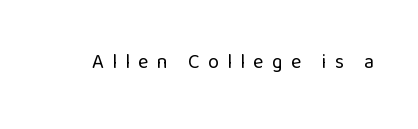
Nobody drew a line under any word here. Look at the tracking — it's clearly loosened, letters drifting apart. Stems here are at most as thick as an everyday book face. A typesetter would mark this as roman, not italic.
